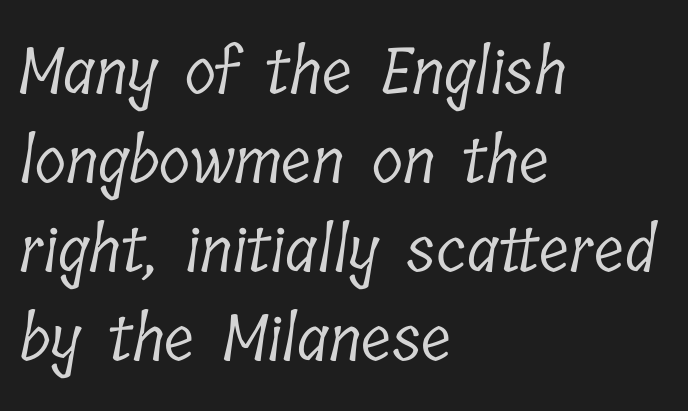
{"serif": "yes", "bold": "no", "weight": "light", "width": "condensed", "stroke_contrast": "low", "x_height": "medium", "monospaced": "no", "underline": "no", "align": "left", "line_spacing": "normal", "line_spacing_ratio": 1.39, "letter_spacing": "normal", "letter_spacing_em": 0.0, "glyph_px": 64}
